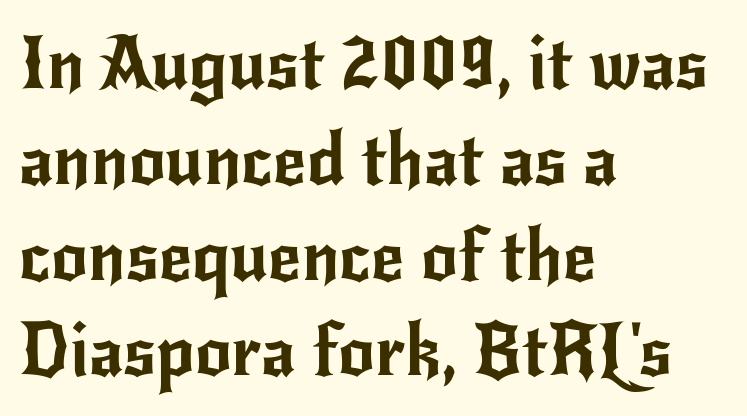
Type style note: lacks serifs. Every character sits straight up, as roman type does. The face used here is proportionally spaced, like ordinary book or web type. Descender tails drop into unmarked territory. Leftover space on each line is placed entirely after the last word. Baseline-to-baseline distance is the conventional proportion of letter height.
